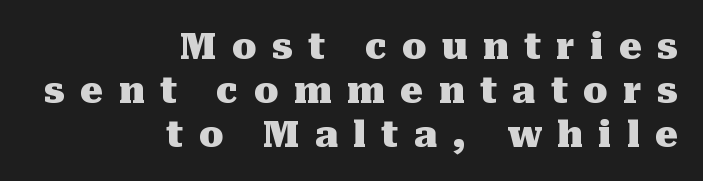
{"serif": "yes", "italic": "no", "bold": "yes", "weight": "heavy", "width": "normal", "stroke_contrast": "medium", "x_height": "medium", "monospaced": "no", "underline": "no", "align": "right", "line_spacing_ratio": 1.22, "letter_spacing": "wide", "letter_spacing_em": 0.42, "glyph_px": 36}
